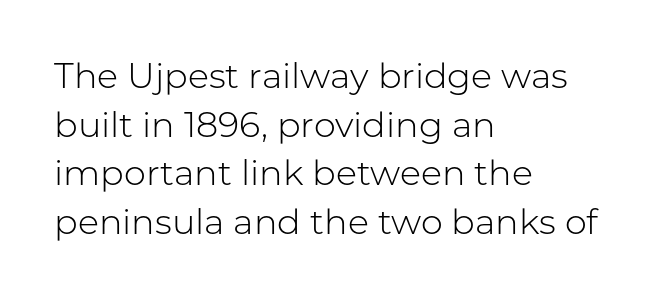
Underlining? Definitely not there. Does the type have serifs? No, each stem ends abruptly. The letters stand upright; this is a roman face. The letters advance in unequal steps, a hallmark of proportional type. The line texture is even and compact thanks to regular tracking. Is the stroke heavy? The answer is a plain regular-or-lighter.
